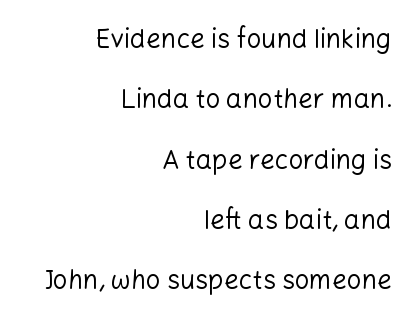
The image shows 26 px text type, upright; set right-aligned, loose line spacing (2.32x), normal letter spacing, not underlined.
